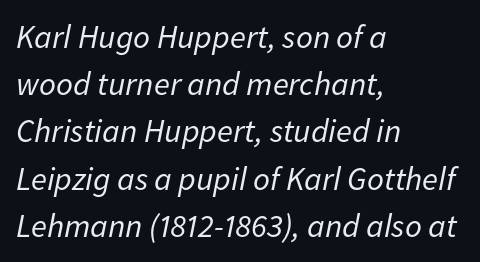
{"italic": "yes", "lean": "right", "slant_degrees": 11, "bold": "no", "weight": "regular", "width": "normal", "stroke_contrast": "low", "x_height": "medium", "monospaced": "no", "underline": "no", "align": "left", "line_spacing": "normal", "line_spacing_ratio": 1.43, "letter_spacing": "normal", "letter_spacing_em": 0.0, "glyph_px": 33}
